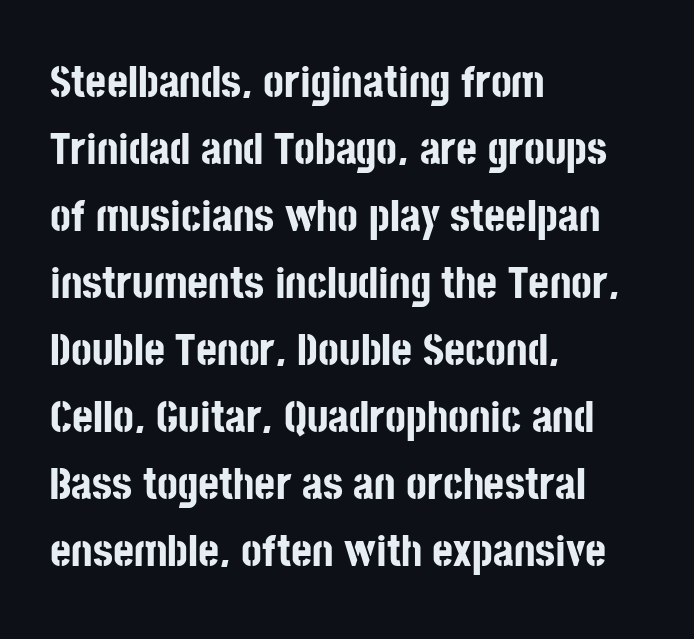
Is the block centered? No — it sits flush against the left margin. The letters stand straight up with perfectly vertical stems. Whoever set this chose a conventional vertical rhythm. Is the letter spacing exaggerated? No — it looks like the ordinary default. The rendering uses natural spacing where letterforms have individual widths.
